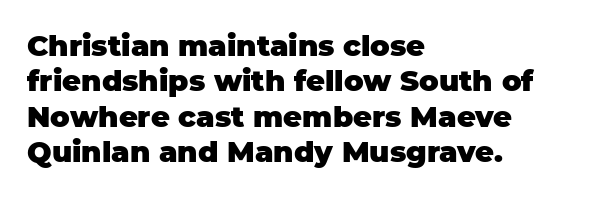
The image shows 29 px heavy sans-serif type, upright; set left-aligned, line spacing 1.22x, normal letter spacing, not underlined; low stroke contrast and a large x-height.
